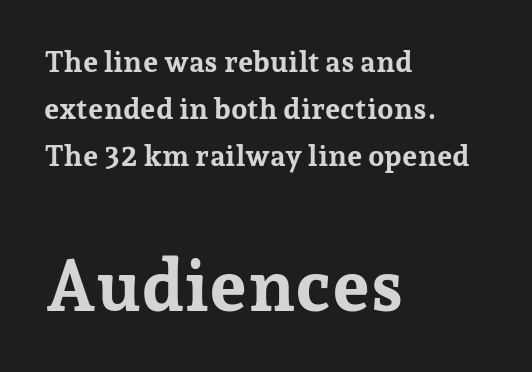
{"serif": "yes", "italic": "no", "bold": "yes", "weight": "bold", "width": "normal", "stroke_contrast": "low", "x_height": "medium", "monospaced": "no", "underline": "no", "align": "left", "line_spacing": "normal", "line_spacing_ratio": 1.62, "letter_spacing": "normal", "letter_spacing_em": 0.0, "larger_block": "second", "size_ratio": 2.48, "glyph_px": 72}
